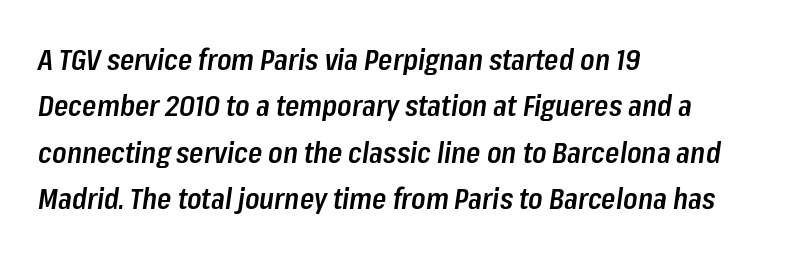
{"italic": "yes", "lean": "right", "slant_degrees": 8, "bold": "semi", "weight": "semibold", "width": "condensed", "stroke_contrast": "low", "x_height": "medium", "monospaced": "no", "underline": "no", "align": "left", "line_spacing": "normal", "line_spacing_ratio": 1.6, "letter_spacing": "normal", "letter_spacing_em": 0.0, "glyph_px": 29}
